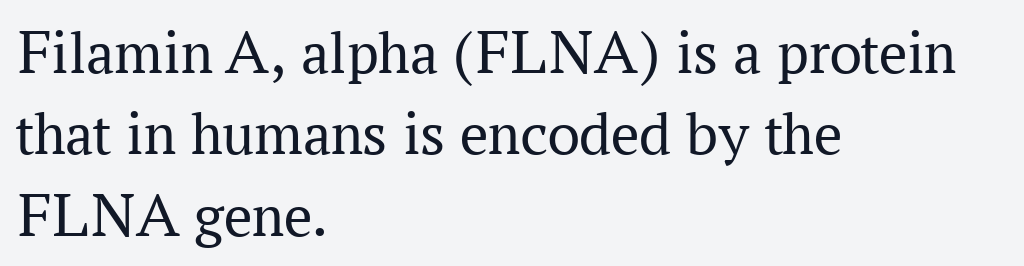
The lettering stays uniformly vertical, giving the passage a roman look. This is not heavy type; no bold has been used. Is the block centered? No — it sits flush against the left margin. Think of a printed novel: that variable character pitch is what you see here.
